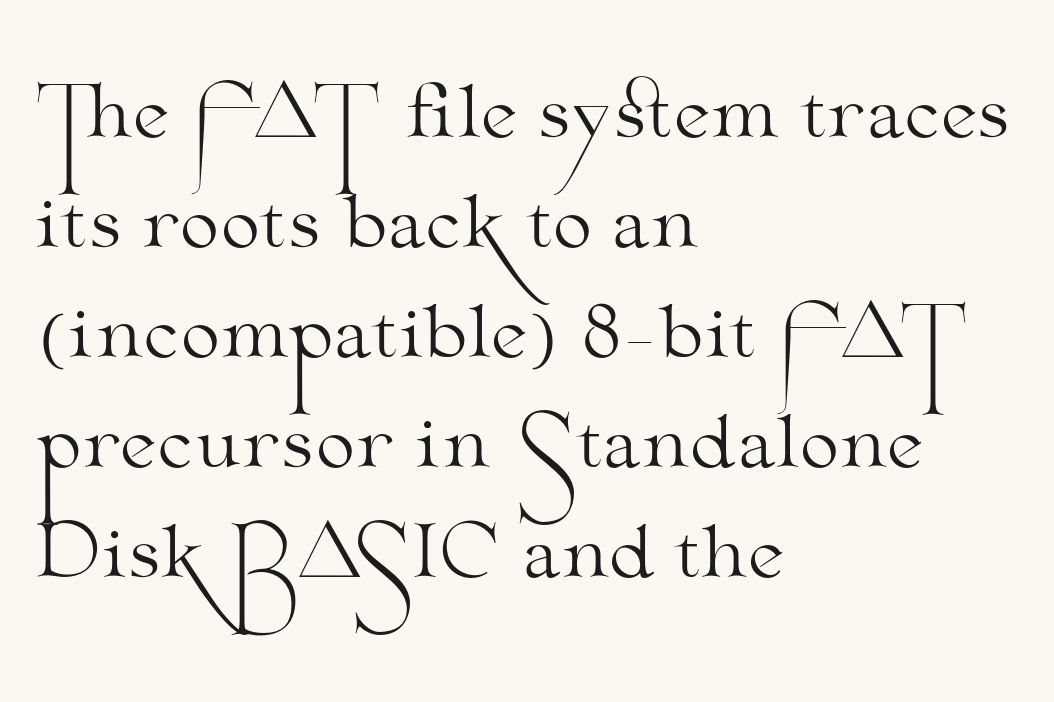
These lines stack with their left ends in a neat column. The font is comparable to plain body text, perhaps lighter. Words appear dense and cohesive because spacing is normal. Varying glyph widths throughout — classic text-font behaviour. Unmarked baselines from the first word to the last.
